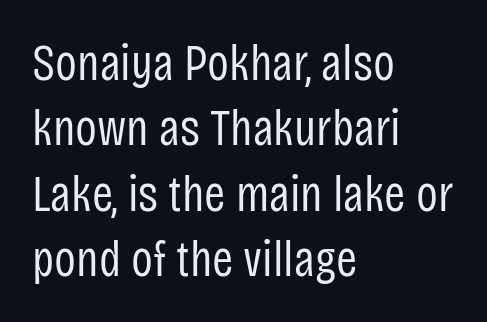
The font sits on the lighter half of the weight spectrum, regular included. Layout note: lines flush left. Letterform terminals end flat and unadorned throughout the passage. What stands out about the letter spacing? Nothing — it is the standard amount.
